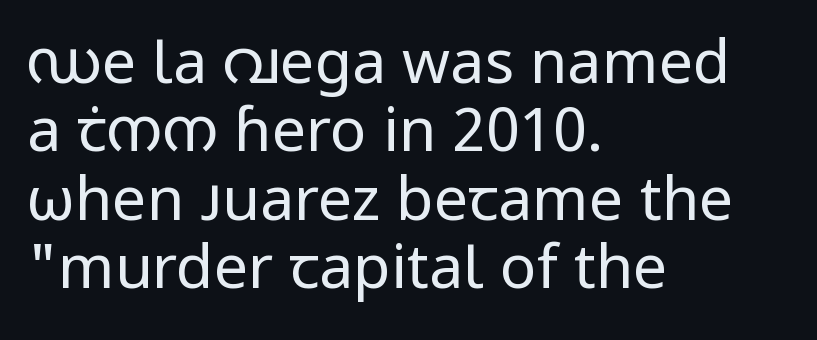
{"serif": "no", "italic": "no", "bold": "no", "weight": "regular", "width": "normal", "stroke_contrast": "low", "x_height": "medium", "monospaced": "no", "underline": "no", "align": "left", "line_spacing": "tight", "line_spacing_ratio": 1.12, "letter_spacing": "normal", "letter_spacing_em": 0.0, "glyph_px": 61}
